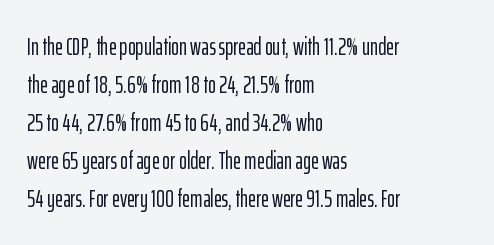
{"italic": "no", "underline": "no", "align": "left", "line_spacing": "normal", "line_spacing_ratio": 1.58, "letter_spacing": "normal", "letter_spacing_em": 0.0, "glyph_px": 24}
